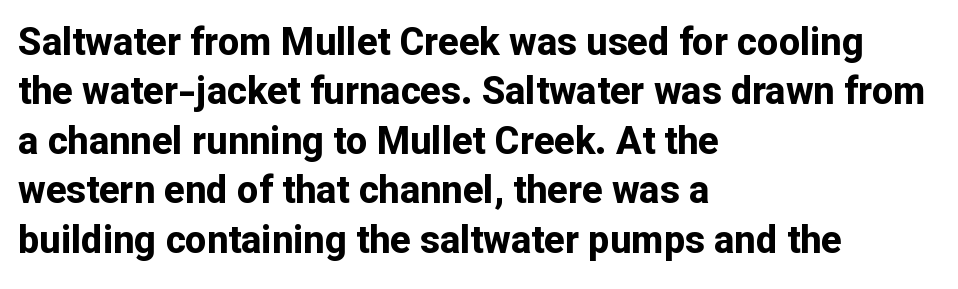
Here the glyphs are tracked normally, forming tight word shapes. What weight is shown? A full bold with thick strokes. Does the leading feel generous? No, just average. The compositor pushed each line to the left boundary.
